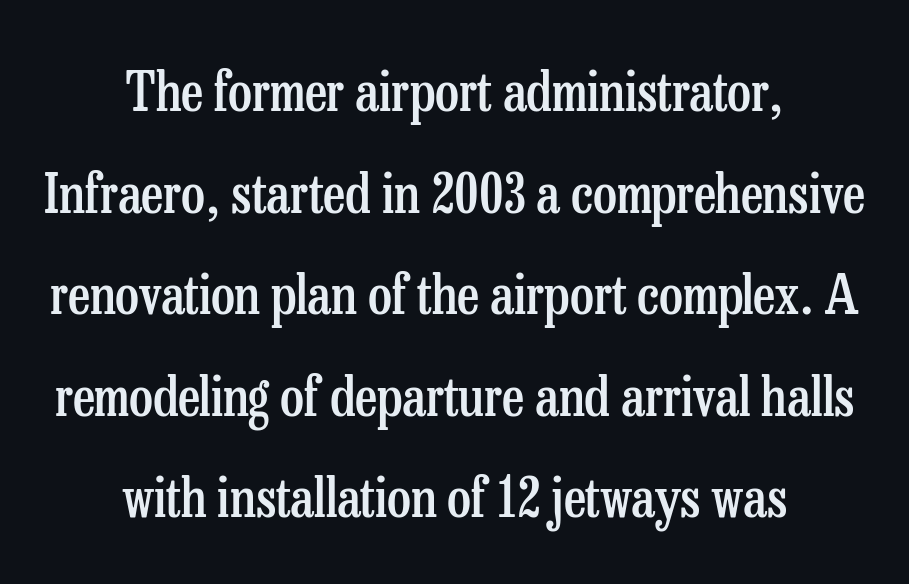
{"serif": "yes", "italic": "no", "bold": "semi", "weight": "semibold", "width": "condensed", "stroke_contrast": "low", "x_height": "medium", "monospaced": "no", "underline": "no", "align": "center", "line_spacing_ratio": 1.88, "letter_spacing": "normal", "letter_spacing_em": 0.0, "glyph_px": 54}
